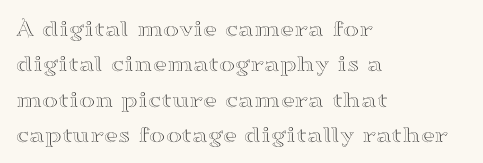
{"italic": "no", "underline": "no", "align": "left", "line_spacing": "normal", "line_spacing_ratio": 1.47, "letter_spacing": "normal", "letter_spacing_em": 0.0, "glyph_px": 24}
